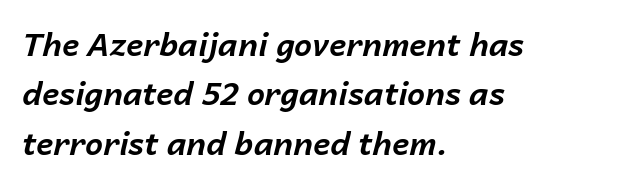
The glyphs look as if they've been sheared to an angle. Regular leading. Left-aligned paragraph, ragged on the right. Heavy-handed strokes throughout: this text is bold. Words float on clear page, feet unadorned. The line texture is even and compact thanks to regular tracking.
